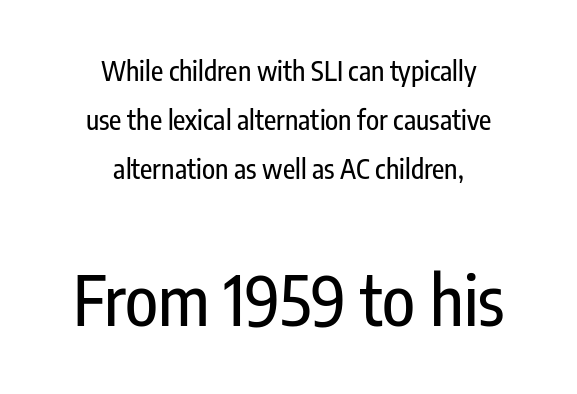
{"serif": "no", "italic": "no", "width": "condensed", "stroke_contrast": "low", "x_height": "medium", "monospaced": "no", "underline": "no", "align": "center", "line_spacing_ratio": 1.82, "letter_spacing": "normal", "letter_spacing_em": 0.0, "larger_block": "second", "size_ratio": 2.52, "glyph_px": 68}
